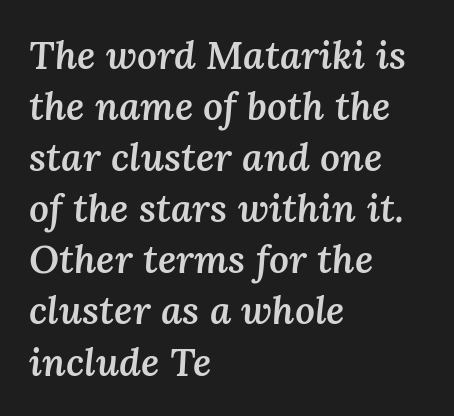
{"italic": "yes", "lean": "right", "slant_degrees": 3, "bold": "semi", "weight": "semibold", "width": "normal", "stroke_contrast": "medium", "x_height": "medium", "monospaced": "no", "underline": "no", "align": "left", "line_spacing": "normal", "line_spacing_ratio": 1.31, "letter_spacing": "normal", "letter_spacing_em": 0.0, "glyph_px": 39}
